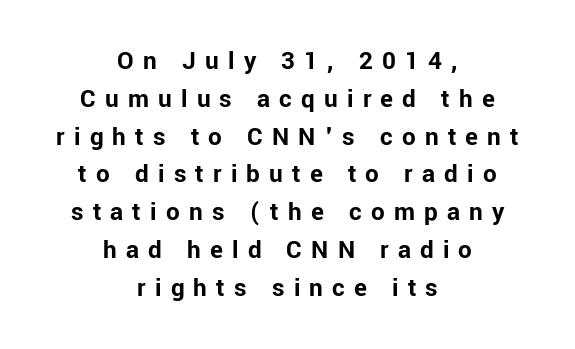
The image shows 27 px bold type, upright; set centered, normal line spacing (1.4x), unusually wide letter spacing (+0.34 em), not underlined.
